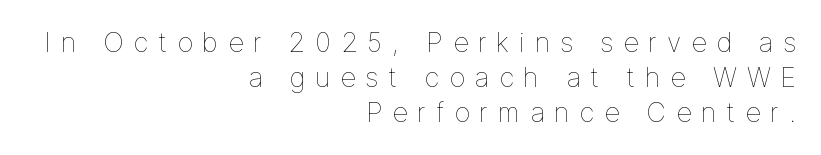
Q: Is the text bold? A: No.
Q: Is the text italic (slanted)? A: No, it is upright.
Q: Is the text underlined? A: No.
Q: How is the paragraph aligned? A: Right-aligned.
Q: Is the spacing between letters normal or unusually wide? A: Unusually wide.
Q: Is the spacing between lines tight, normal or loose? A: Normal.
